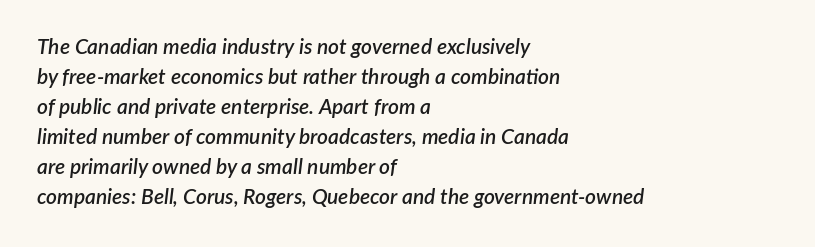
{"italic": "yes", "lean": "right", "slant_degrees": 7, "bold": "semi", "underline": "no", "align": "left", "line_spacing": "normal", "line_spacing_ratio": 1.43, "letter_spacing": "normal", "letter_spacing_em": 0.0, "glyph_px": 21}
